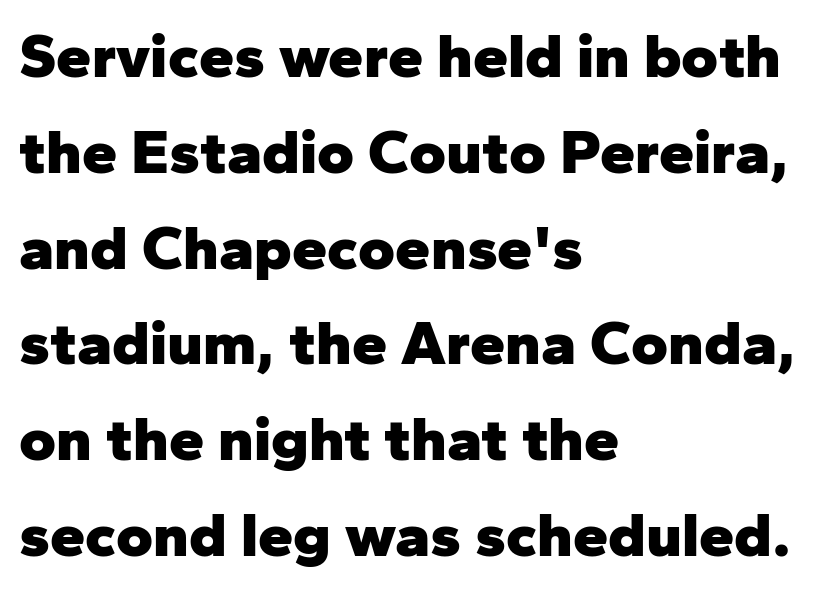
This sample has the flowing, uneven cadence of proportional lettering. Successive baselines arrive at the customary interval. This rendering employs a face without finishing strokes, i.e., a sans-serif. When letters stand straight like this, we call the style roman or upright. Default kerning and tracking; the words read as compact shapes.
